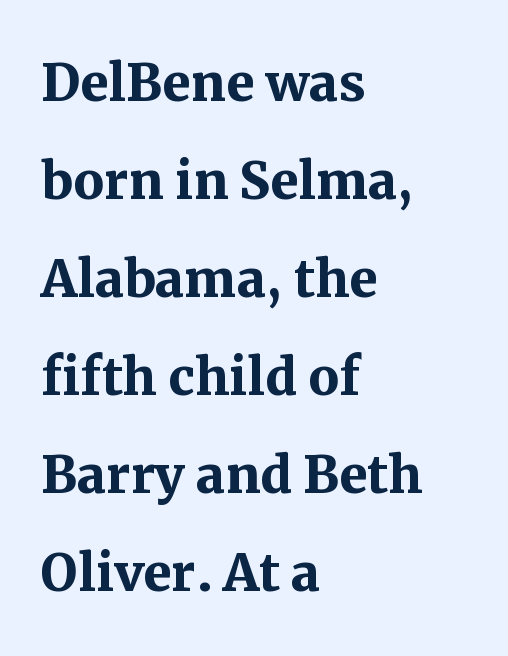
{"serif": "yes", "italic": "no", "bold": "yes", "weight": "semibold", "width": "normal", "stroke_contrast": "medium", "x_height": "medium", "monospaced": "no", "underline": "no", "align": "left", "line_spacing": "normal", "line_spacing_ratio": 1.42, "letter_spacing": "normal", "letter_spacing_em": 0.0, "glyph_px": 69}
